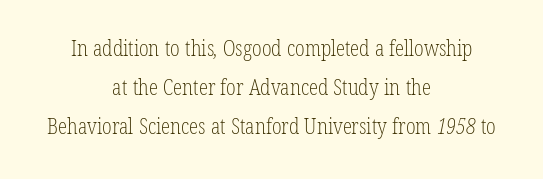
{"bold": "no", "underline": "no", "align": "center", "line_spacing_ratio": 1.86, "letter_spacing": "normal", "letter_spacing_em": 0.0, "glyph_px": 21}
